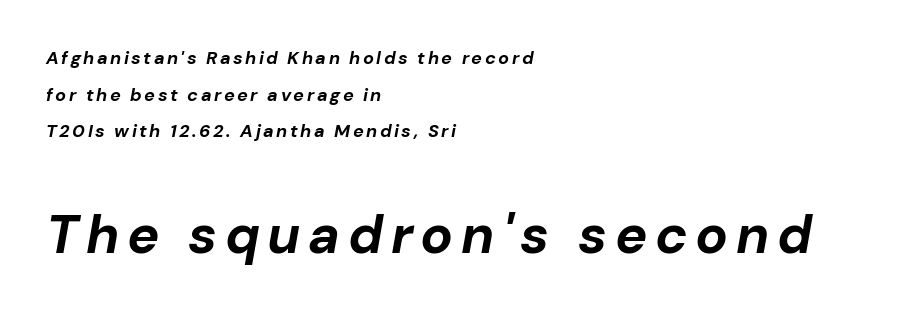
The image shows 54 px bold type, italic (leaning right); set left-aligned, loose line spacing (2.03x), not underlined; the second (bottom) block is 3.0x larger; low stroke contrast and a medium x-height.
